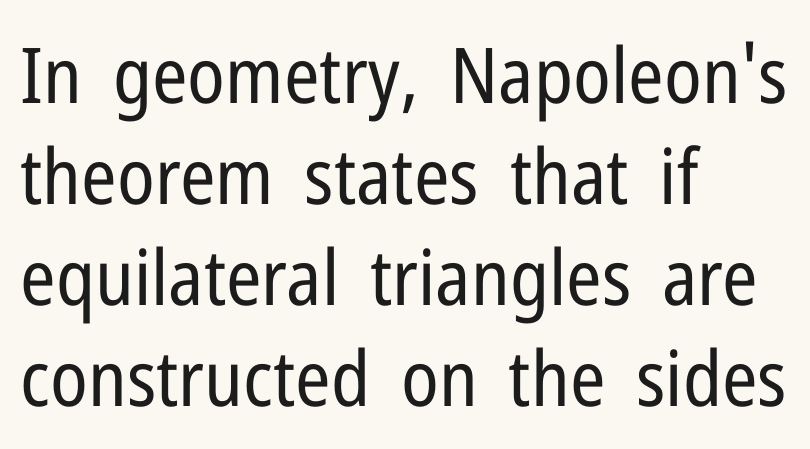
The image shows 77 px regular-weight, condensed sans-serif type, upright; set left-aligned, normal line spacing (1.31x), normal letter spacing, not underlined; low stroke contrast and a medium x-height.
